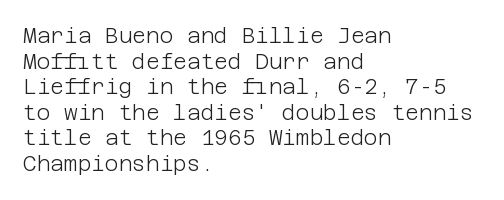
Does extra space separate the letters? No, they use regular spacing. The passage is arranged the way most books set body copy — flush left. The area under the type is left untouched. The face looks like a standard text weight, possibly lighter. Notice how the stems are strictly vertical — no italics here.
